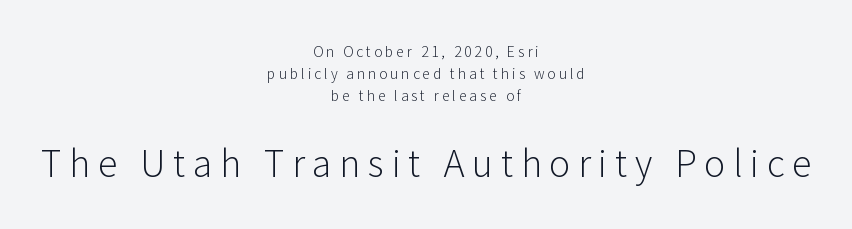
{"serif": "no", "italic": "no", "bold": "no", "weight": "light", "width": "normal", "stroke_contrast": "low", "x_height": "medium", "monospaced": "no", "underline": "no", "align": "center", "line_spacing": "normal", "line_spacing_ratio": 1.58, "letter_spacing": "wide", "letter_spacing_em": 0.21, "larger_block": "second", "size_ratio": 2.57, "glyph_px": 36}
